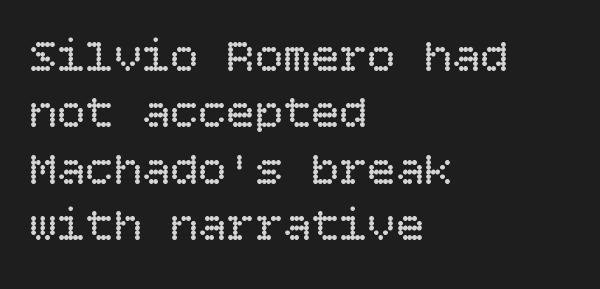
Q: Is the text bold? A: No.
Q: Is the text italic (slanted)? A: No, it is upright.
Q: Is the text underlined? A: No.
Q: How is the paragraph aligned? A: Left-aligned.
Q: Is the spacing between letters normal or unusually wide? A: Normal.
Q: Width (condensed, normal, or wide)? A: Normal.
Q: Stroke contrast? A: Low.
Q: x-height? A: Large.
